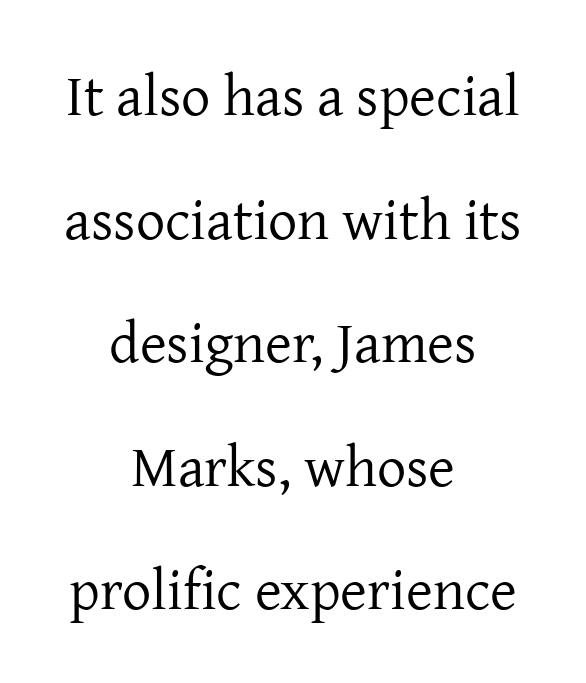
Q: Is the text bold? A: No.
Q: Is the text italic (slanted)? A: No, it is upright.
Q: Is the typeface a serif or a sans-serif typeface? A: Serif.
Q: Is the text underlined? A: No.
Q: How is the paragraph aligned? A: Centered.
Q: Is the spacing between letters normal or unusually wide? A: Normal.
Q: Is the spacing between lines tight, normal or loose? A: Loose.
Q: Width (condensed, normal, or wide)? A: Normal.
Q: Stroke contrast? A: Low.
Q: x-height? A: Medium.
Q: Monospaced? A: No.
